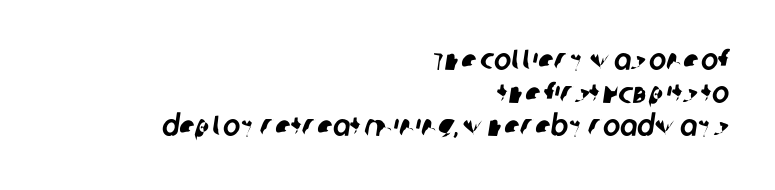
Q: Is the typeface a serif or a sans-serif typeface? A: Sans-serif.
Q: Is the text underlined? A: No.
Q: How is the paragraph aligned? A: Right-aligned.
Q: Is the spacing between letters normal or unusually wide? A: Normal.
Q: Is the spacing between lines tight, normal or loose? A: Tight.
Q: Width (condensed, normal, or wide)? A: Normal.
Q: Stroke contrast? A: Low.
Q: x-height? A: Large.
Q: Monospaced? A: No.
